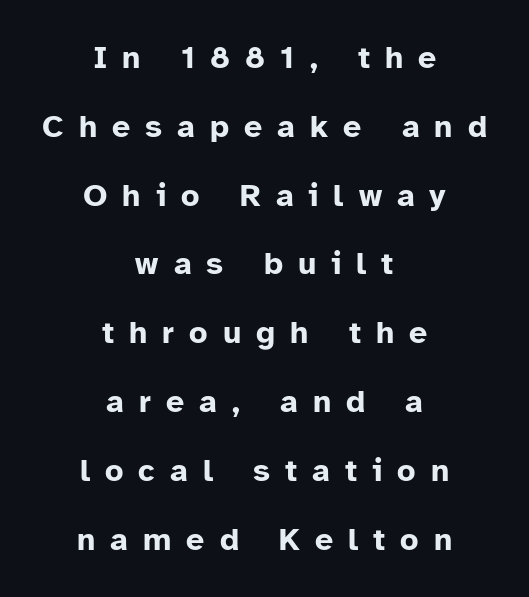
The image shows 32 px bold sans-serif type, upright; set centered, loose line spacing (2.15x), unusually wide letter spacing (+0.47 em), not underlined; low stroke contrast and a medium x-height.
